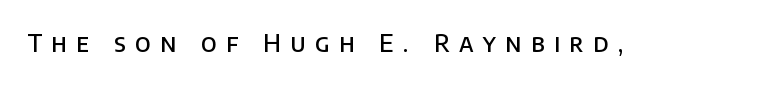
Italic? Not at all — the glyphs are vertical. Is the letter spacing exaggerated? Yes — the characters are pushed far apart. Quick note: underline off. On the weight axis this lands at semibold, roughly 600.
